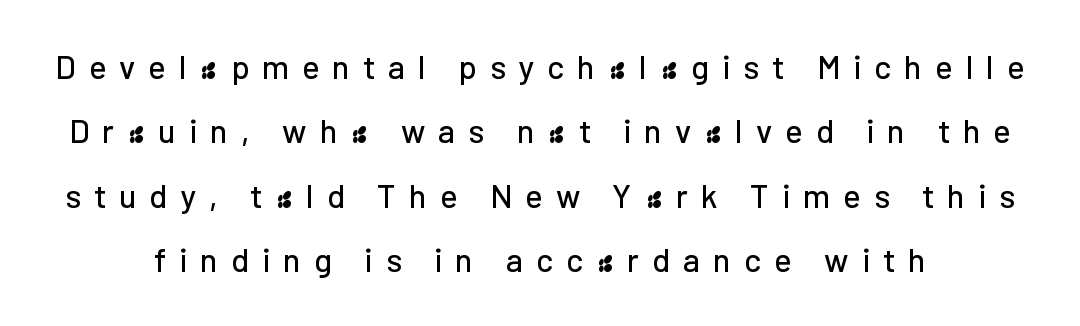
Only glyphs here, with clear space below each row. Spacing verdict: proportional, widths tailored to each character. Posture: straight, roman, zero tilt. The lines in this sample share a center point and differ in where they start and stop. Tracking value appears strongly positive — letters spread wide.
